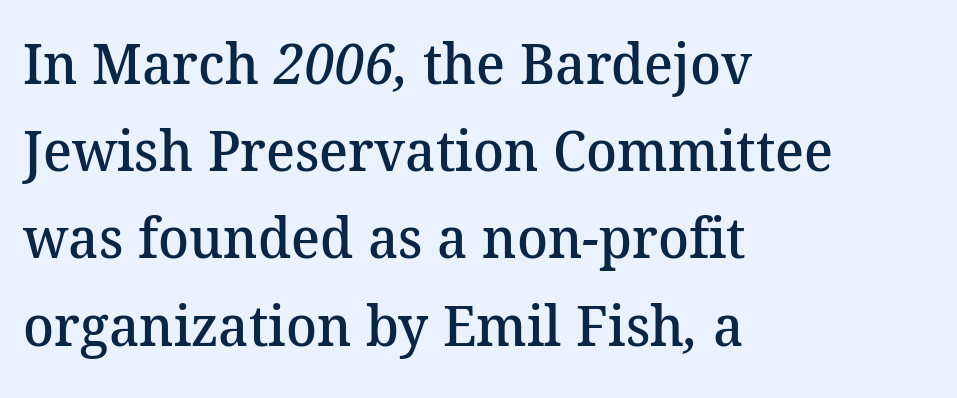
Q: Is the text bold? A: Semi-bold.
Q: Is the typeface a serif or a sans-serif typeface? A: Serif.
Q: Is the text underlined? A: No.
Q: How is the paragraph aligned? A: Left-aligned.
Q: Is the spacing between letters normal or unusually wide? A: Normal.
Q: Is the spacing between lines tight, normal or loose? A: Normal.
Q: Width (condensed, normal, or wide)? A: Normal.
Q: Stroke contrast? A: Medium.
Q: x-height? A: Medium.
Q: Monospaced? A: No.
